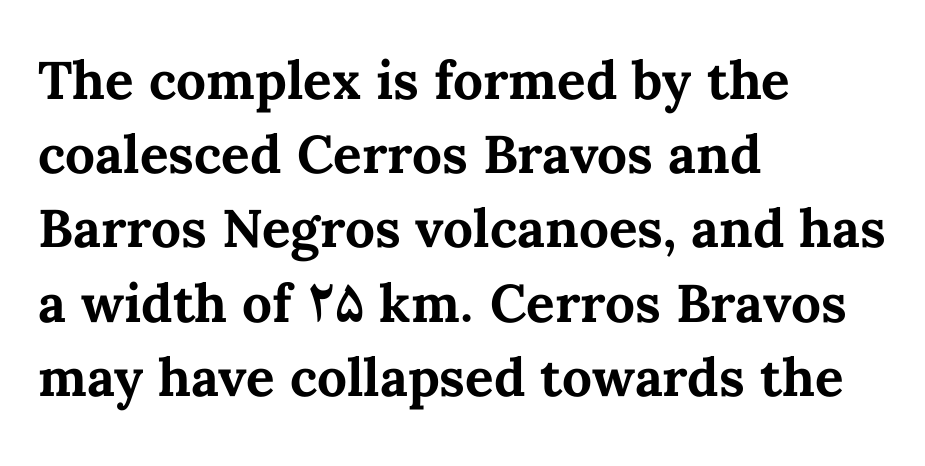
The image shows 53 px bold type, upright; set left-aligned, normal line spacing (1.4x), normal letter spacing, not underlined; medium stroke contrast and a medium x-height.
